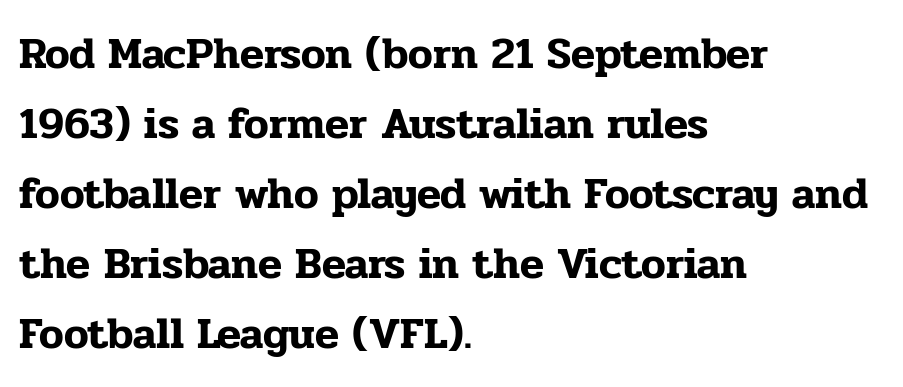
The image shows 44 px serif type, upright; set left-aligned, normal line spacing (1.59x), normal letter spacing, not underlined; low stroke contrast and a medium x-height.
